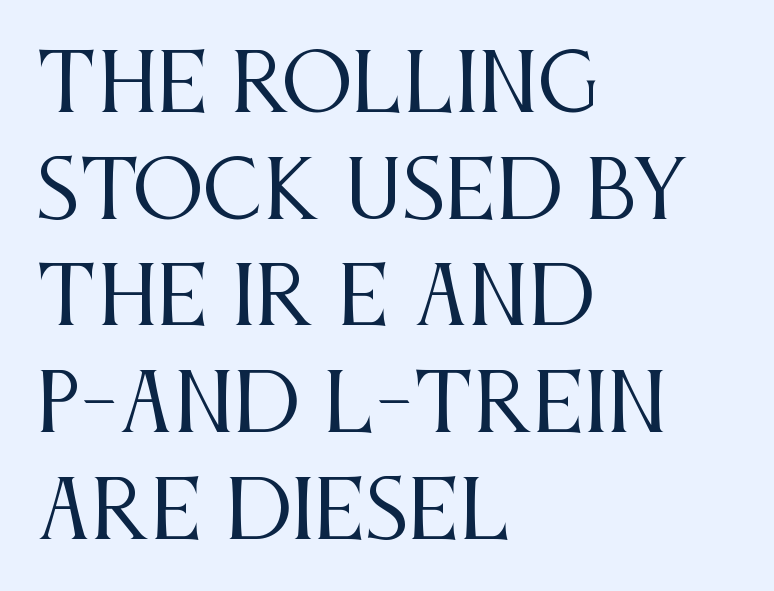
Q: Is the text bold? A: No.
Q: Is the text italic (slanted)? A: No, it is upright.
Q: Is the typeface a serif or a sans-serif typeface? A: Serif.
Q: Is the text underlined? A: No.
Q: How is the paragraph aligned? A: Left-aligned.
Q: Is the spacing between letters normal or unusually wide? A: Normal.
Q: Is the spacing between lines tight, normal or loose? A: Normal.
Q: Width (condensed, normal, or wide)? A: Condensed.
Q: Stroke contrast? A: Medium.
Q: x-height? A: Large.
Q: Monospaced? A: No.
